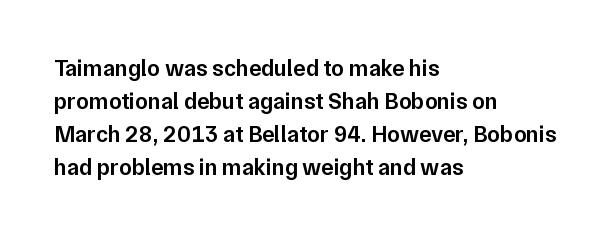
Q: Is the text bold? A: Semi-bold.
Q: Is the text italic (slanted)? A: No, it is upright.
Q: Is the text underlined? A: No.
Q: How is the paragraph aligned? A: Left-aligned.
Q: Is the spacing between letters normal or unusually wide? A: Normal.
Q: Is the spacing between lines tight, normal or loose? A: Normal.
